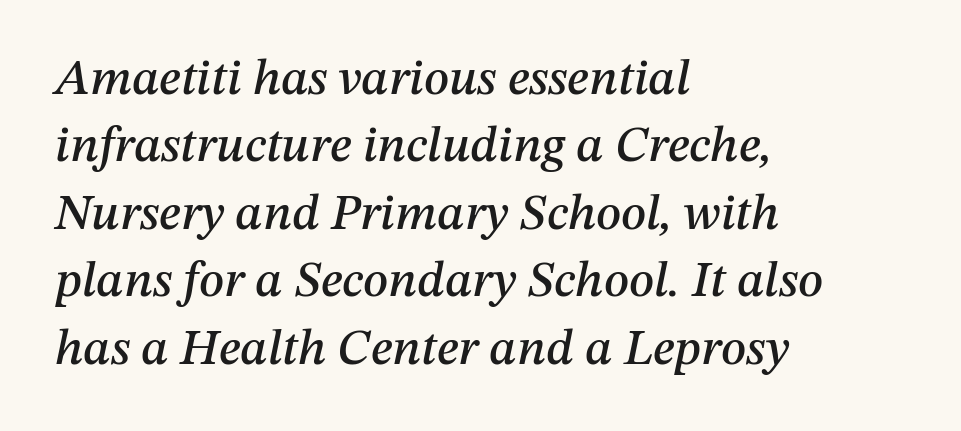
{"italic": "yes", "lean": "right", "slant_degrees": 12, "width": "normal", "stroke_contrast": "medium", "x_height": "medium", "monospaced": "no", "underline": "no", "align": "left", "line_spacing": "normal", "line_spacing_ratio": 1.35, "letter_spacing": "normal", "letter_spacing_em": 0.0, "glyph_px": 50}
